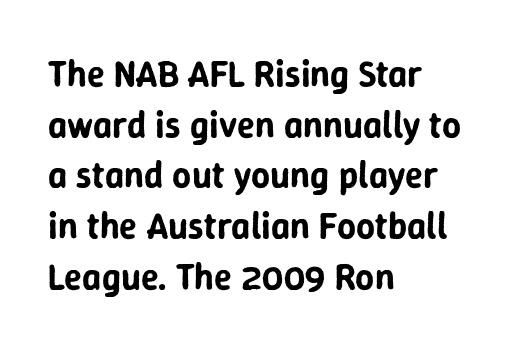
Descender tails drop into unmarked territory. If you drew a ruler down the left edge, every line would touch it. You could not count columns in this text — the font is proportionally spaced. The letters stand upright; this is a roman face.
